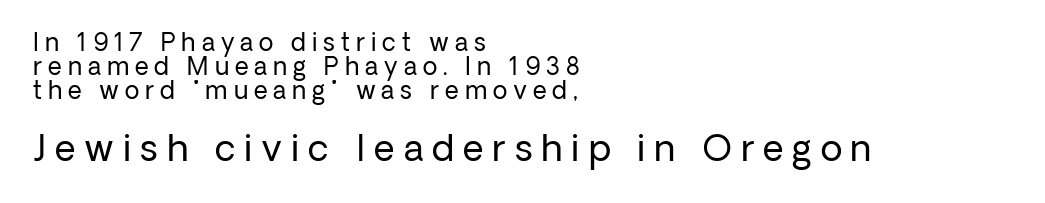
Stems and bowls with no extra thickness — not bold. You can tell from the bare stems that sans-serif type was used. Descenders are the only things crossing below the line. Does the lettering tilt? It doesn't — this is upright. Is the letter spacing exaggerated? Yes — the characters are pushed far apart.
